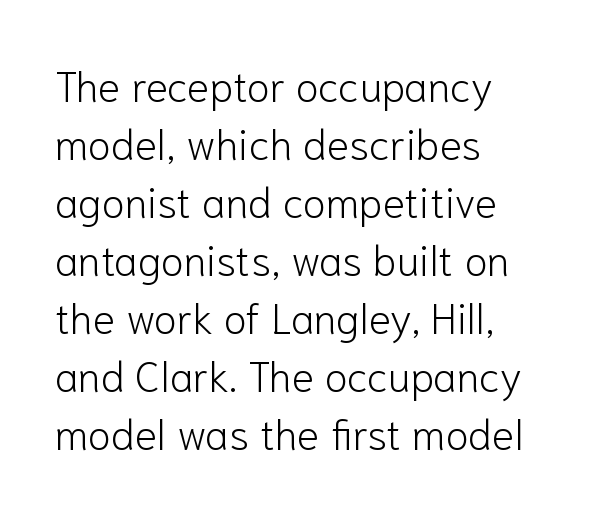
{"serif": "no", "italic": "no", "bold": "no", "weight": "light", "width": "normal", "stroke_contrast": "low", "x_height": "medium", "monospaced": "no", "underline": "no", "align": "left", "line_spacing": "normal", "line_spacing_ratio": 1.38, "letter_spacing": "normal", "letter_spacing_em": 0.0, "glyph_px": 42}
